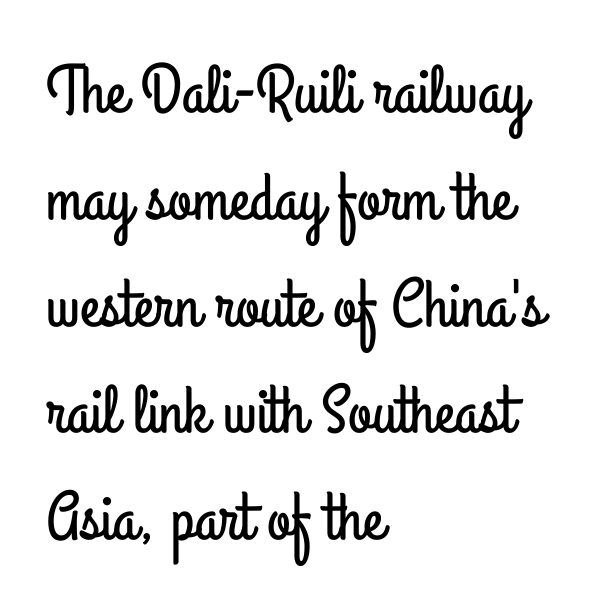
Q: Is the text italic (slanted)? A: No, it is upright.
Q: Is the typeface a serif or a sans-serif typeface? A: Sans-serif.
Q: Is the text underlined? A: No.
Q: How is the paragraph aligned? A: Left-aligned.
Q: Is the spacing between letters normal or unusually wide? A: Normal.
Q: Is the spacing between lines tight, normal or loose? A: Normal.
Q: Width (condensed, normal, or wide)? A: Condensed.
Q: Stroke contrast? A: Low.
Q: x-height? A: Small.
Q: Monospaced? A: No.
